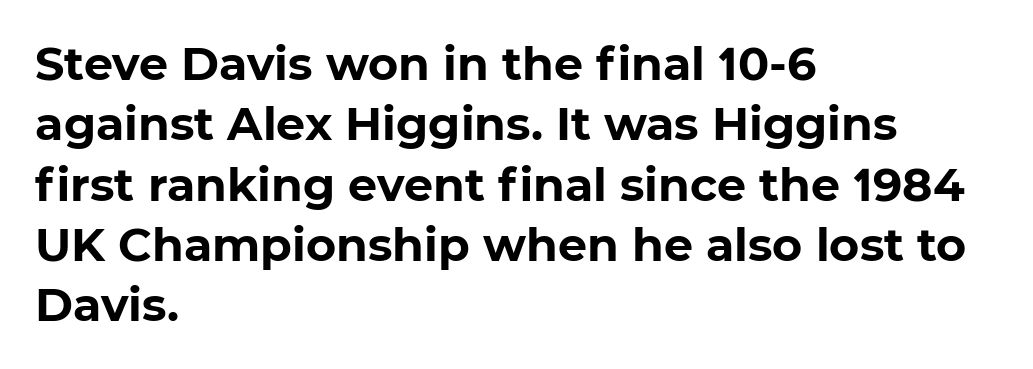
The image shows 46 px bold sans-serif type; set left-aligned, normal line spacing (1.31x), normal letter spacing, not underlined; low stroke contrast and a medium x-height.
